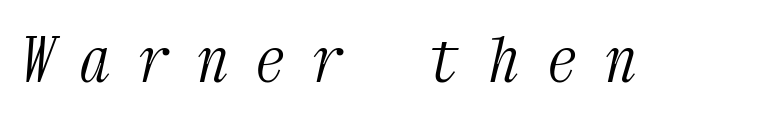
Tracking value appears strongly positive — letters spread wide. Lines of text with bare space underneath. Is the stroke heavy? The answer is a plain regular-or-lighter. You could count columns in this text — the font is strictly monospaced.
